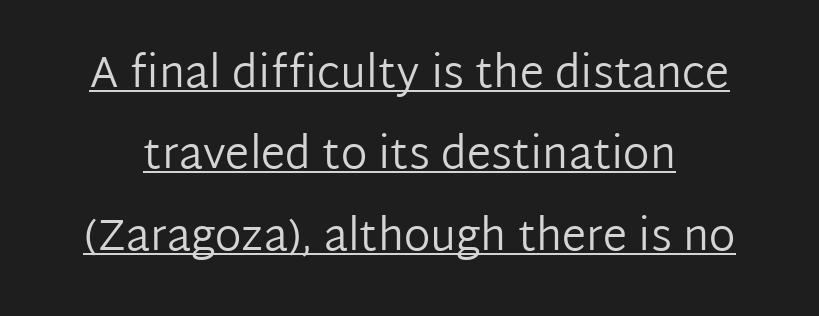
{"serif": "no", "italic": "no", "bold": "no", "weight": "regular", "width": "normal", "stroke_contrast": "low", "x_height": "medium", "monospaced": "no", "underline": "yes", "line_spacing_ratio": 1.85, "letter_spacing": "normal", "letter_spacing_em": 0.0, "glyph_px": 44}
